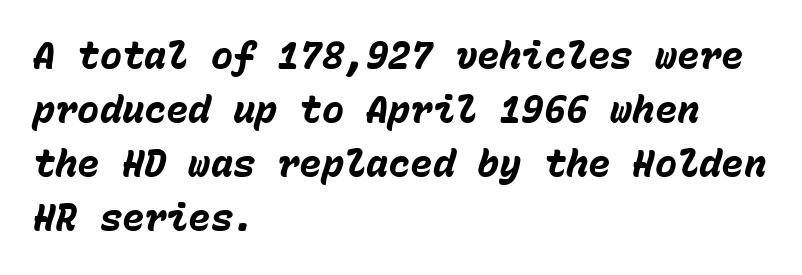
Rule under the text: the space is simply empty. The typography opts for an oblique posture over an upright one. Tracking value appears to be zero — textbook default spacing. Set as a true bold cut, around the 700 mark. Notice how descenders clear the ascenders below comfortably — that's standard leading.
